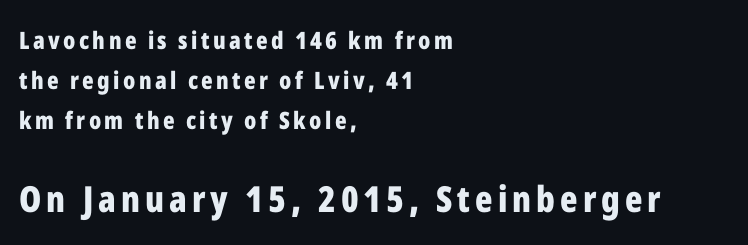
{"serif": "no", "italic": "no", "bold": "yes", "weight": "bold", "width": "condensed", "stroke_contrast": "low", "x_height": "medium", "monospaced": "no", "underline": "no", "align": "left", "line_spacing": "normal", "line_spacing_ratio": 1.66, "larger_block": "second", "size_ratio": 1.5, "glyph_px": 36}
